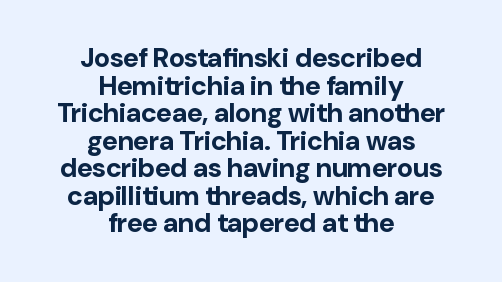
The image shows 27 px bold type, upright; set centered, tight line spacing (1.02x), normal letter spacing, not underlined.
